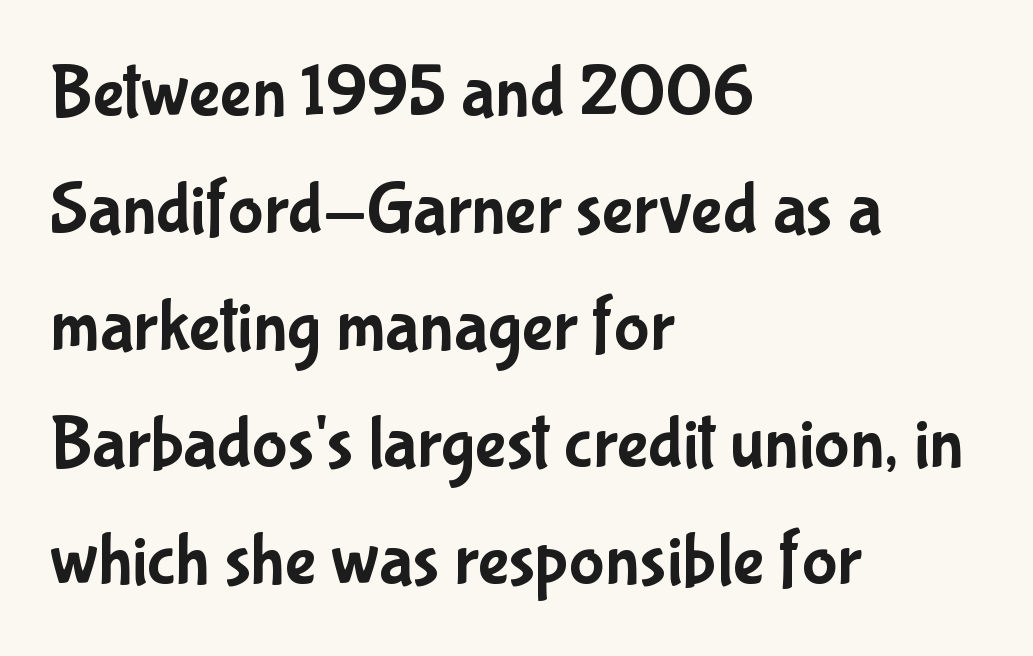
{"serif": "no", "italic": "no", "width": "condensed", "stroke_contrast": "low", "x_height": "medium", "monospaced": "no", "underline": "no", "align": "left", "line_spacing": "normal", "line_spacing_ratio": 1.58, "letter_spacing": "normal", "letter_spacing_em": 0.0, "glyph_px": 74}
